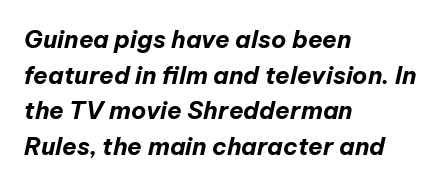
The image shows 24 px bold type, italic (leaning right); set left-aligned, normal line spacing (1.48x), normal letter spacing, not underlined.
